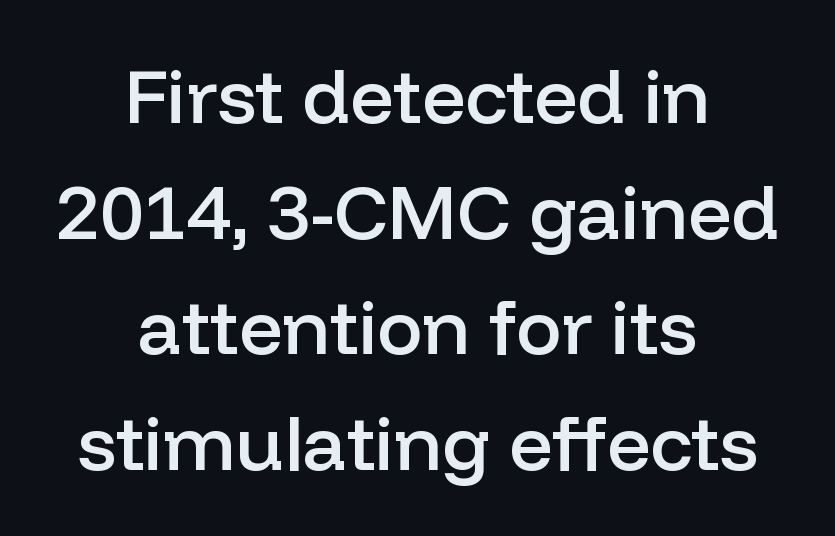
{"serif": "no", "italic": "no", "bold": "semi", "weight": "semibold", "width": "normal", "stroke_contrast": "low", "x_height": "medium", "monospaced": "no", "underline": "no", "align": "center", "line_spacing": "normal", "line_spacing_ratio": 1.52, "letter_spacing": "normal", "letter_spacing_em": 0.0, "glyph_px": 76}
